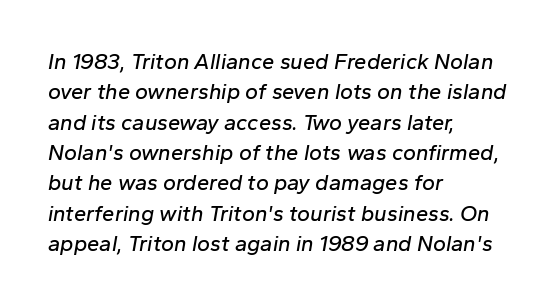
{"italic": "yes", "lean": "right", "slant_degrees": 10, "underline": "no", "align": "left", "line_spacing": "normal", "line_spacing_ratio": 1.38, "letter_spacing": "normal", "letter_spacing_em": 0.0, "glyph_px": 22}
